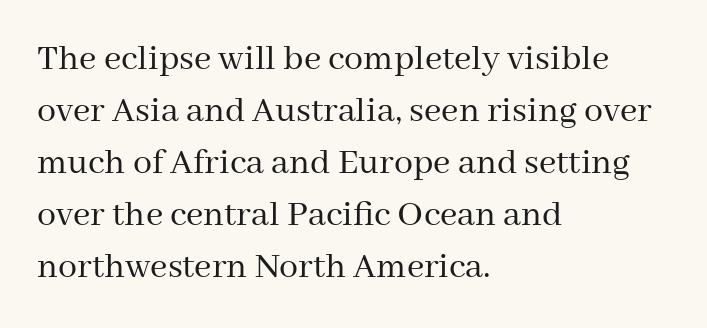
The image shows 38 px regular-weight serif type, upright; set left-aligned, normal line spacing (1.37x), normal letter spacing, not underlined; medium stroke contrast and a medium x-height.
